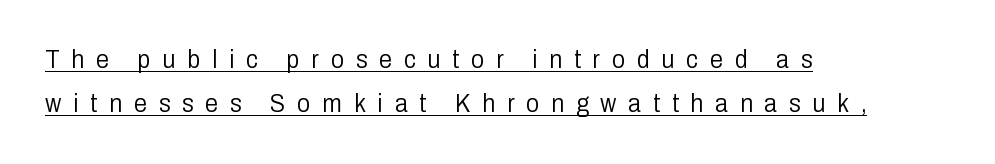
The image shows 26 px text type, upright; set left-aligned, normal line spacing (1.7x), unusually wide letter spacing (+0.46 em), underlined.
